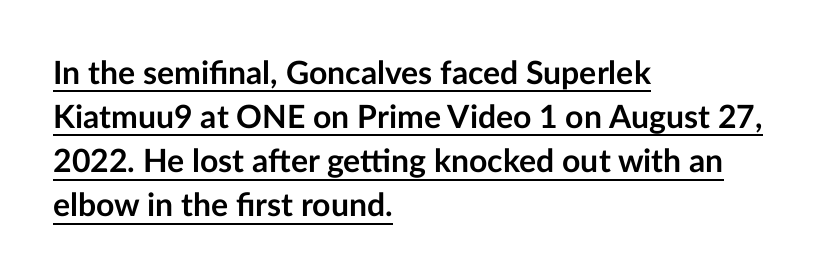
{"serif": "no", "italic": "no", "bold": "yes", "weight": "semibold", "width": "normal", "stroke_contrast": "low", "x_height": "medium", "monospaced": "no", "underline": "yes", "align": "left", "line_spacing": "normal", "line_spacing_ratio": 1.38, "letter_spacing": "normal", "letter_spacing_em": 0.0, "glyph_px": 32}
